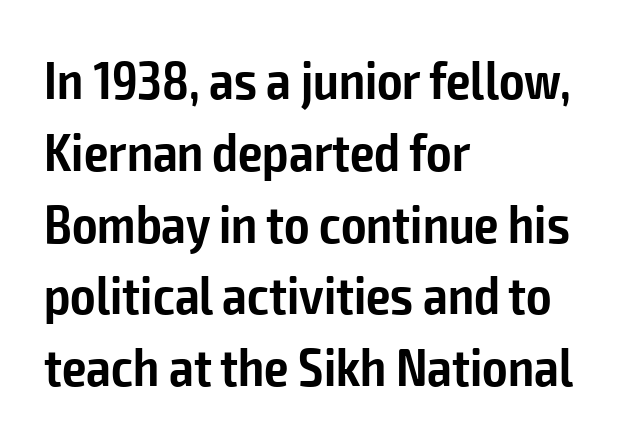
{"serif": "no", "italic": "no", "bold": "semi", "weight": "semibold", "width": "condensed", "stroke_contrast": "low", "x_height": "medium", "monospaced": "no", "underline": "no", "align": "left", "line_spacing": "normal", "line_spacing_ratio": 1.33, "letter_spacing": "normal", "letter_spacing_em": 0.0, "glyph_px": 54}
